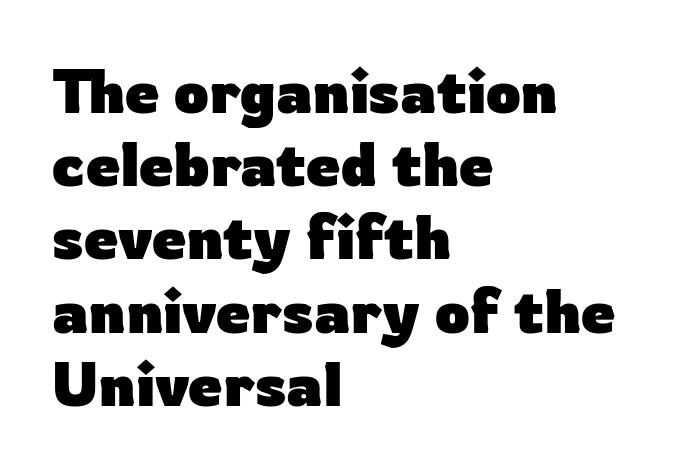
The image shows 61 px heavy sans-serif type, upright; set left-aligned, line spacing 1.2x, normal letter spacing, not underlined; low stroke contrast and a medium x-height.
